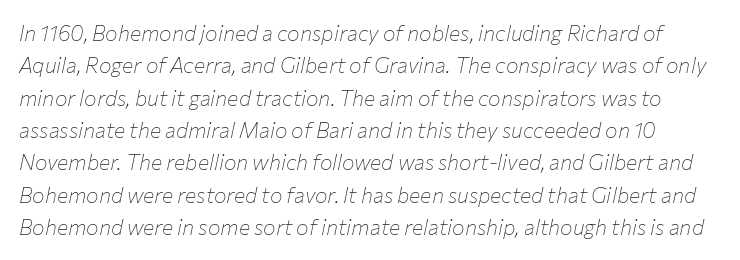
Caption: face not bold, strokes unweighted. In terms of posture, this sample is oblique. The block of text has a typical density, with ordinary space between rows. The zone under the glyphs is completely vacant.
